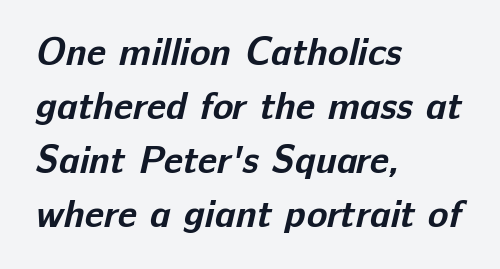
{"serif": "no", "bold": "yes", "weight": "bold", "width": "normal", "stroke_contrast": "low", "x_height": "medium", "monospaced": "no", "underline": "no", "align": "left", "line_spacing": "normal", "line_spacing_ratio": 1.42, "letter_spacing": "normal", "letter_spacing_em": 0.0, "glyph_px": 38}
